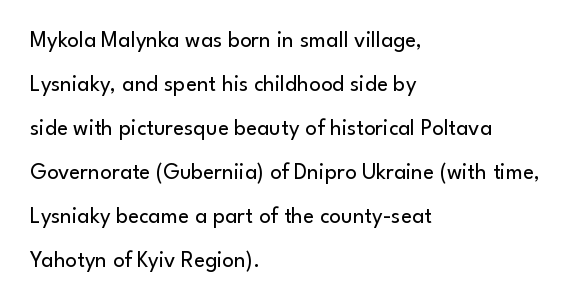
Q: Is the text bold? A: No.
Q: Is the text italic (slanted)? A: No, it is upright.
Q: Is the text underlined? A: No.
Q: How is the paragraph aligned? A: Left-aligned.
Q: Is the spacing between letters normal or unusually wide? A: Normal.
Q: Is the spacing between lines tight, normal or loose? A: Loose.
